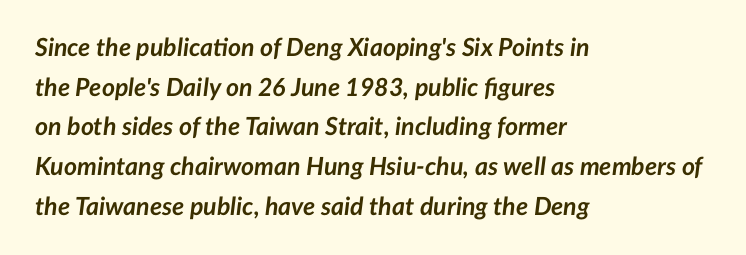
The image shows 25 px bold type, italic (leaning right); set left-aligned, normal line spacing (1.59x), normal letter spacing, not underlined.
